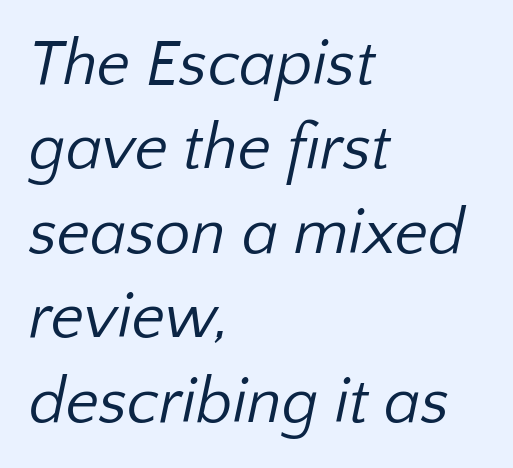
The image shows 64 px regular-weight sans-serif type; set left-aligned, normal line spacing (1.32x), normal letter spacing, not underlined; low stroke contrast and a medium x-height.
